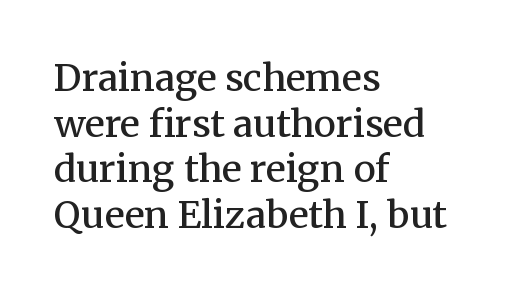
Q: Is the text bold? A: Semi-bold.
Q: Is the text italic (slanted)? A: No, it is upright.
Q: Is the typeface a serif or a sans-serif typeface? A: Serif.
Q: Is the text underlined? A: No.
Q: How is the paragraph aligned? A: Left-aligned.
Q: Is the spacing between letters normal or unusually wide? A: Normal.
Q: Width (condensed, normal, or wide)? A: Normal.
Q: Stroke contrast? A: Medium.
Q: x-height? A: Medium.
Q: Monospaced? A: No.
